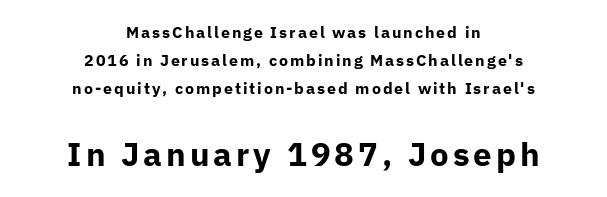
Only glyphs here, with clear space below each row. This sample uses an upright cut, with every glyph sitting square on the baseline. You can tell from the bare stems that sans-serif type was used. Whoever set this made the second block the dominant, larger element. A typesetter would call this proportional, since set widths differ per character. The rendering uses a bold face; every stroke is thick and dark.
